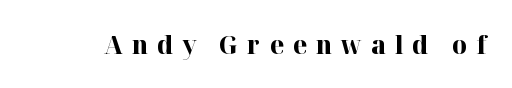
Q: Is the text bold? A: Yes.
Q: Is the text italic (slanted)? A: No, it is upright.
Q: Is the text underlined? A: No.
Q: Is the spacing between letters normal or unusually wide? A: Unusually wide.
